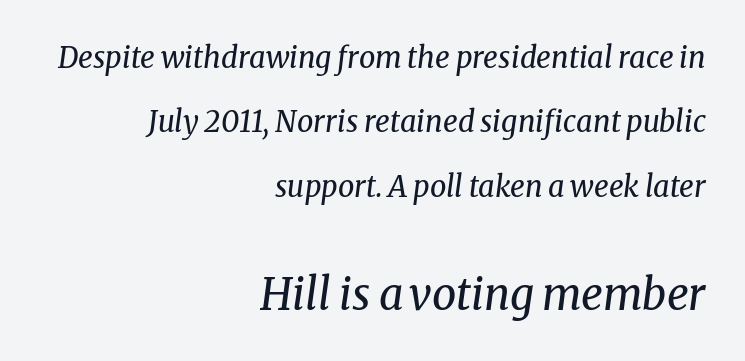
Q: Is the text bold? A: No.
Q: Is the text italic (slanted)? A: Yes, it leans right by about 8 degrees.
Q: Is the typeface a serif or a sans-serif typeface? A: Serif.
Q: Is the text underlined? A: No.
Q: How is the paragraph aligned? A: Right-aligned.
Q: Is the spacing between letters normal or unusually wide? A: Normal.
Q: Is the spacing between lines tight, normal or loose? A: Loose.
Q: Which block of text is set in a larger size, the first (top) or the second (bottom)? A: The second (bottom) one.
Q: Width (condensed, normal, or wide)? A: Normal.
Q: Stroke contrast? A: Medium.
Q: x-height? A: Medium.
Q: Monospaced? A: No.
